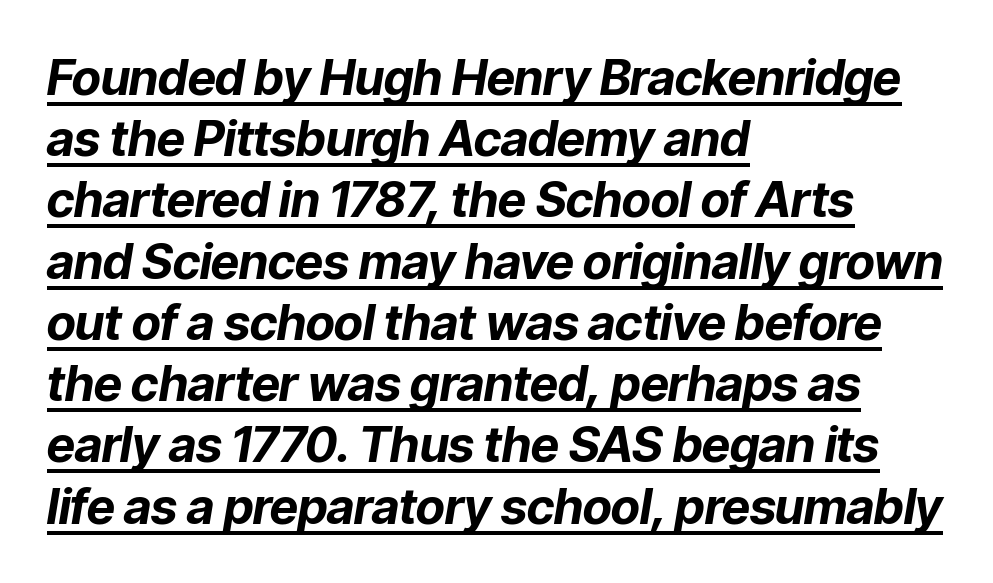
The designer left line spacing at the default. Each glyph is drawn with heavy, bold strokes. The letters are slanted; this is an italic face. In designer terms, the underline attribute is active on this setting.
